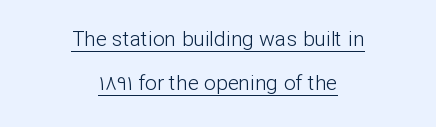
{"italic": "no", "bold": "no", "underline": "yes", "align": "center", "line_spacing": "loose", "line_spacing_ratio": 2.1, "letter_spacing": "normal", "letter_spacing_em": 0.0, "glyph_px": 21}
